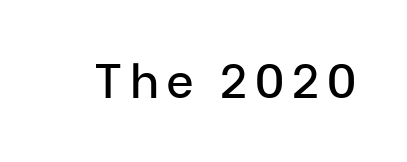
The image shows 48 px sans-serif type, upright; set not underlined; low stroke contrast and a medium x-height.
